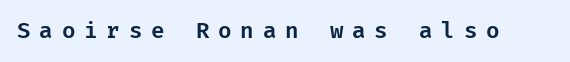
The strip under each line holds only bare page. Notice how the stems are strictly vertical — no italics here. Caption: expanded tracking, letters set apart.
